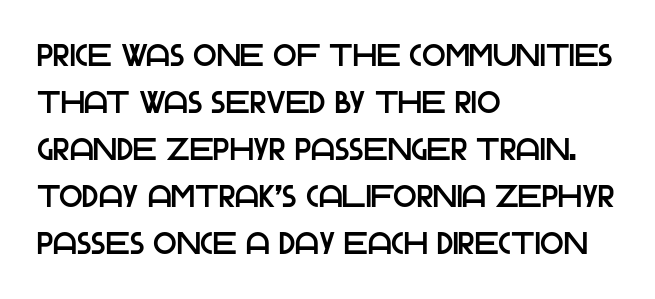
Q: Is the text italic (slanted)? A: No, it is upright.
Q: Is the typeface a serif or a sans-serif typeface? A: Sans-serif.
Q: Is the text underlined? A: No.
Q: How is the paragraph aligned? A: Left-aligned.
Q: Is the spacing between letters normal or unusually wide? A: Normal.
Q: Is the spacing between lines tight, normal or loose? A: Normal.
Q: Width (condensed, normal, or wide)? A: Normal.
Q: Stroke contrast? A: Low.
Q: x-height? A: Large.
Q: Monospaced? A: No.
